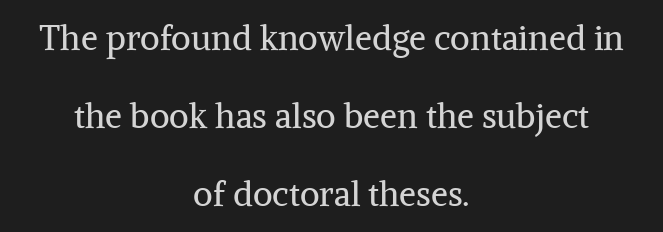
{"serif": "yes", "italic": "no", "bold": "no", "weight": "regular", "width": "normal", "stroke_contrast": "medium", "x_height": "medium", "monospaced": "no", "underline": "no", "align": "center", "line_spacing": "loose", "line_spacing_ratio": 2.29, "letter_spacing": "normal", "letter_spacing_em": 0.0, "glyph_px": 34}
